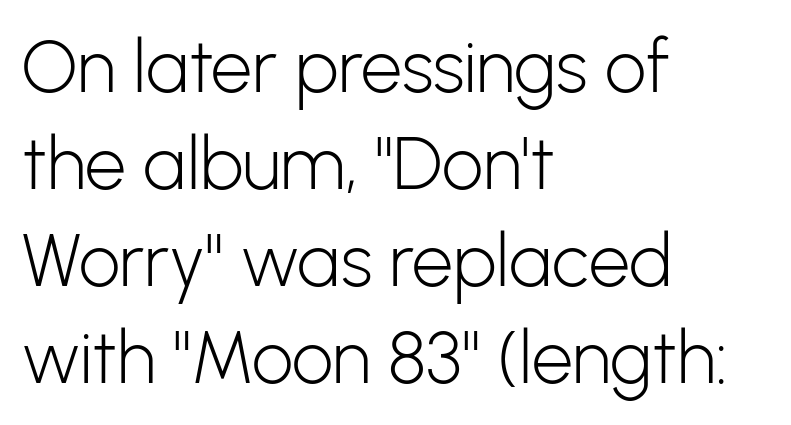
{"serif": "no", "italic": "no", "bold": "no", "weight": "light", "width": "normal", "stroke_contrast": "low", "x_height": "medium", "monospaced": "no", "underline": "no", "align": "left", "line_spacing": "normal", "line_spacing_ratio": 1.33, "letter_spacing": "normal", "letter_spacing_em": 0.0, "glyph_px": 73}
